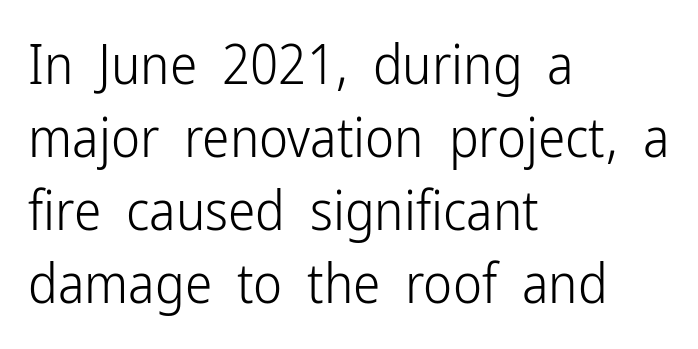
{"serif": "no", "italic": "no", "bold": "no", "weight": "light", "width": "condensed", "stroke_contrast": "low", "x_height": "medium", "monospaced": "no", "underline": "no", "align": "left", "line_spacing": "normal", "line_spacing_ratio": 1.33, "letter_spacing": "normal", "letter_spacing_em": 0.0, "glyph_px": 55}
